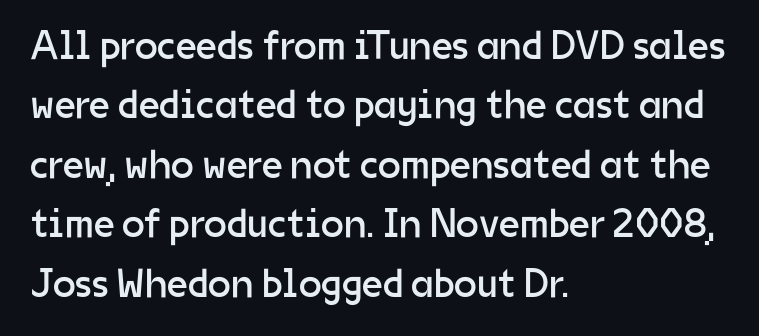
The image shows 41 px regular-weight sans-serif type, upright; set left-aligned, normal line spacing (1.45x), normal letter spacing, not underlined; low stroke contrast and a medium x-height.
